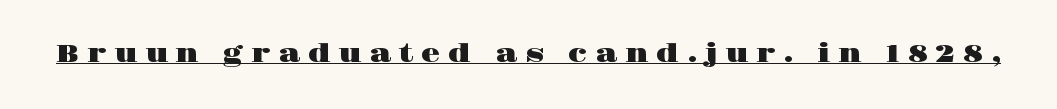
{"italic": "no", "underline": "yes", "letter_spacing": "wide", "letter_spacing_em": 0.3, "glyph_px": 25}
